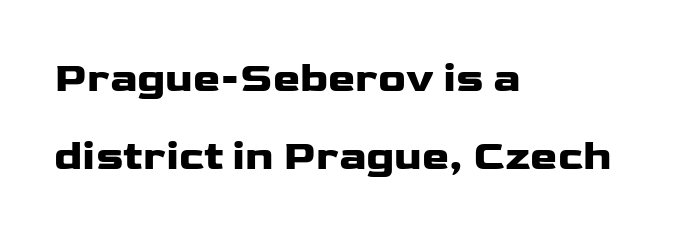
Q: Is the text bold? A: Yes.
Q: Is the text italic (slanted)? A: No, it is upright.
Q: Is the typeface a serif or a sans-serif typeface? A: Sans-serif.
Q: Is the text underlined? A: No.
Q: How is the paragraph aligned? A: Left-aligned.
Q: Is the spacing between letters normal or unusually wide? A: Normal.
Q: Is the spacing between lines tight, normal or loose? A: Loose.
Q: Width (condensed, normal, or wide)? A: Wide.
Q: Stroke contrast? A: Low.
Q: x-height? A: Medium.
Q: Monospaced? A: No.
